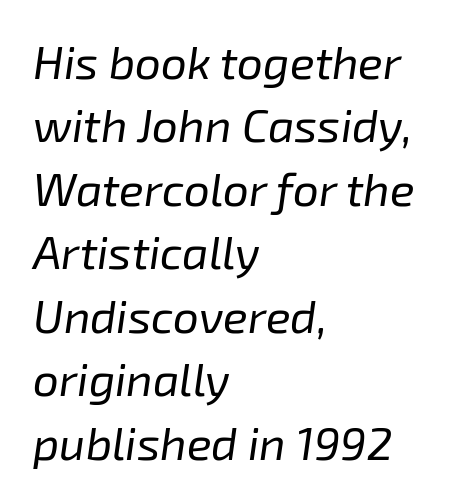
The image shows 46 px regular-weight type, italic (leaning right); set left-aligned, normal line spacing (1.38x), normal letter spacing, not underlined; low stroke contrast and a medium x-height.
